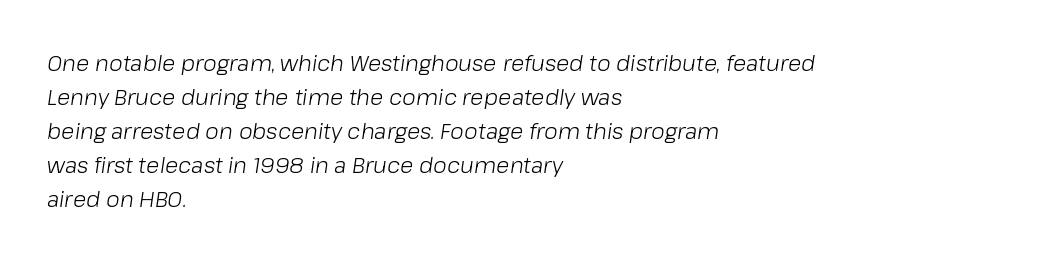
Q: Is the text bold? A: No.
Q: Is the text italic (slanted)? A: Yes, it leans right by about 8 degrees.
Q: Is the text underlined? A: No.
Q: How is the paragraph aligned? A: Left-aligned.
Q: Is the spacing between letters normal or unusually wide? A: Normal.
Q: Is the spacing between lines tight, normal or loose? A: Normal.
